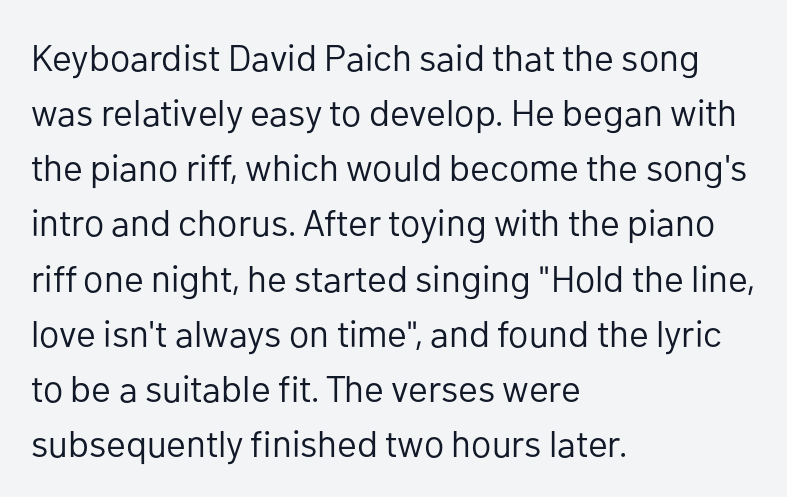
Q: Is the text bold? A: No.
Q: Is the text italic (slanted)? A: No, it is upright.
Q: Is the typeface a serif or a sans-serif typeface? A: Sans-serif.
Q: Is the text underlined? A: No.
Q: How is the paragraph aligned? A: Left-aligned.
Q: Is the spacing between letters normal or unusually wide? A: Normal.
Q: Is the spacing between lines tight, normal or loose? A: Normal.
Q: Width (condensed, normal, or wide)? A: Normal.
Q: Stroke contrast? A: Low.
Q: x-height? A: Medium.
Q: Monospaced? A: No.
